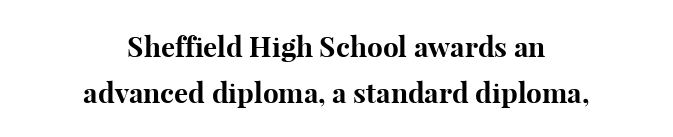
{"serif": "yes", "italic": "no", "bold": "yes", "weight": "bold", "width": "normal", "stroke_contrast": "high", "x_height": "medium", "monospaced": "no", "underline": "no", "align": "center", "line_spacing": "normal", "line_spacing_ratio": 1.64, "letter_spacing": "normal", "letter_spacing_em": 0.0, "glyph_px": 28}
